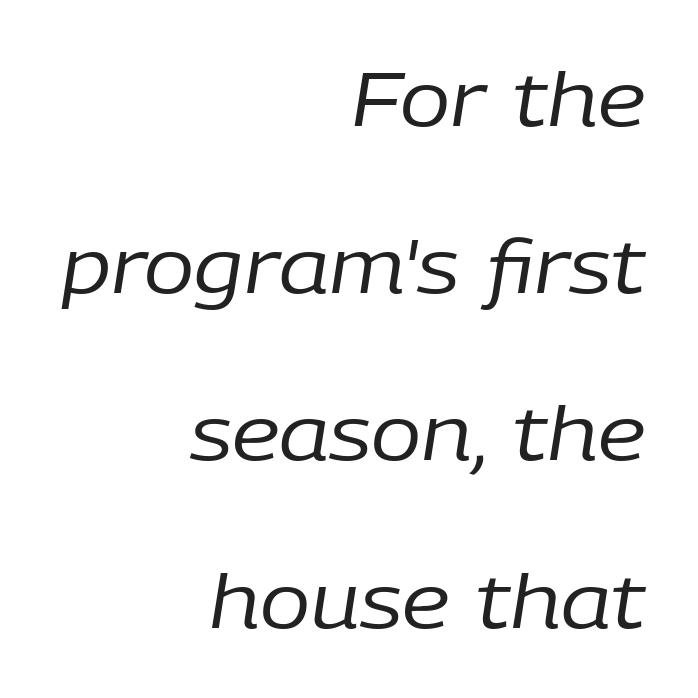
Q: Is the text bold? A: No.
Q: Is the text italic (slanted)? A: Yes, it leans right by about 9 degrees.
Q: Is the text underlined? A: No.
Q: How is the paragraph aligned? A: Right-aligned.
Q: Is the spacing between letters normal or unusually wide? A: Normal.
Q: Is the spacing between lines tight, normal or loose? A: Loose.
Q: Width (condensed, normal, or wide)? A: Normal.
Q: Stroke contrast? A: Low.
Q: x-height? A: Medium.
Q: Monospaced? A: No.
